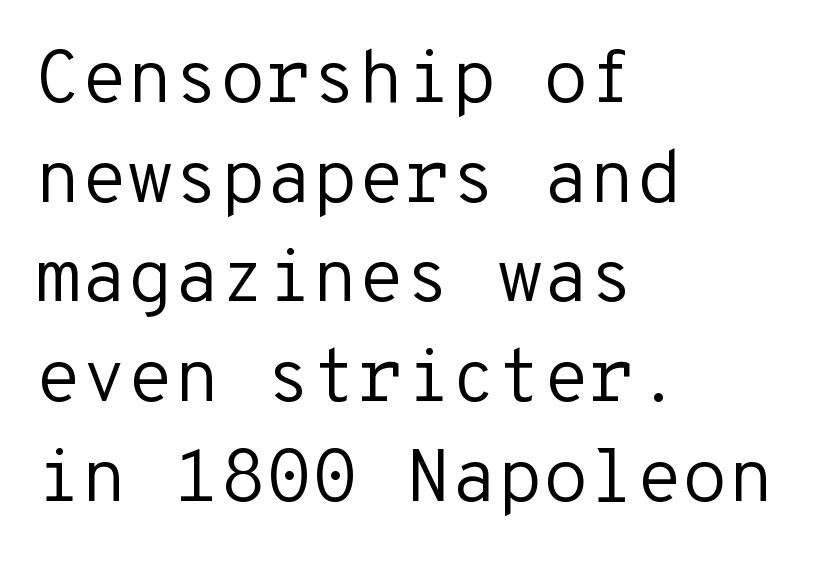
Q: Is the text bold? A: No.
Q: Is the text italic (slanted)? A: No, it is upright.
Q: Is the typeface a serif or a sans-serif typeface? A: Sans-serif.
Q: Is the text underlined? A: No.
Q: How is the paragraph aligned? A: Left-aligned.
Q: Is the spacing between letters normal or unusually wide? A: Normal.
Q: Is the spacing between lines tight, normal or loose? A: Normal.
Q: Width (condensed, normal, or wide)? A: Normal.
Q: Stroke contrast? A: Low.
Q: x-height? A: Medium.
Q: Monospaced? A: Yes.
